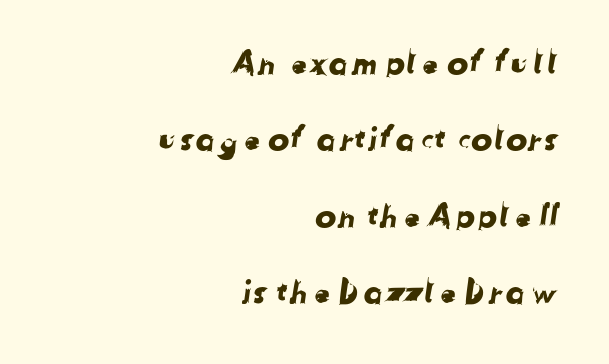
{"serif": "no", "width": "normal", "stroke_contrast": "low", "x_height": "medium", "monospaced": "no", "underline": "no", "align": "right", "line_spacing": "loose", "line_spacing_ratio": 2.39, "letter_spacing": "normal", "letter_spacing_em": 0.0, "glyph_px": 32}
